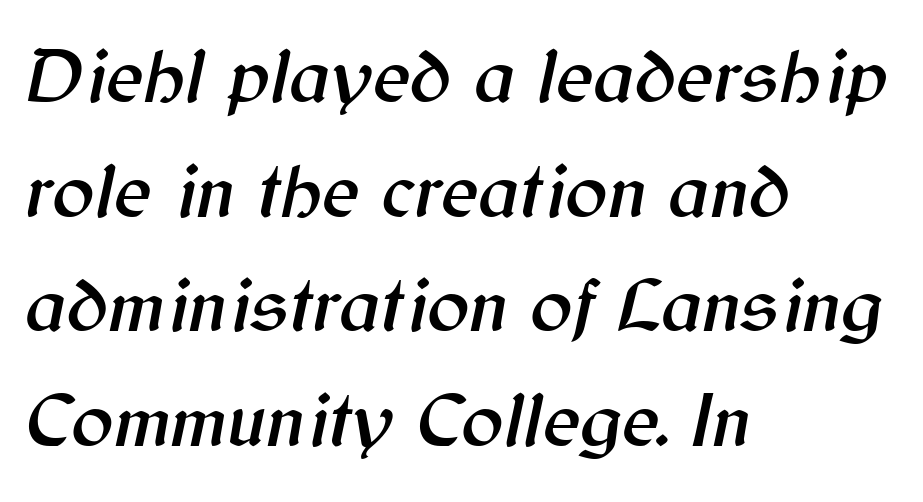
Q: Is the text italic (slanted)? A: Yes, it leans right by about 12 degrees.
Q: Is the text underlined? A: No.
Q: How is the paragraph aligned? A: Left-aligned.
Q: Is the spacing between letters normal or unusually wide? A: Normal.
Q: Is the spacing between lines tight, normal or loose? A: Normal.
Q: Width (condensed, normal, or wide)? A: Normal.
Q: Stroke contrast? A: Medium.
Q: x-height? A: Medium.
Q: Monospaced? A: No.
